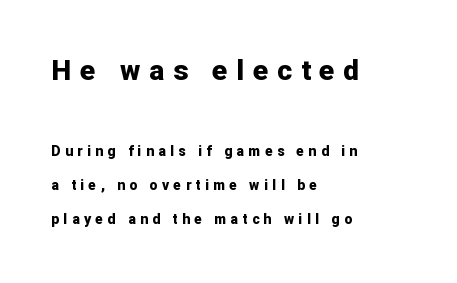
The image shows 28 px bold sans-serif type, upright; set left-aligned, loose line spacing (2.42x), unusually wide letter spacing (+0.32 em), not underlined; the first (top) block is 2.0x larger; low stroke contrast and a medium x-height.
